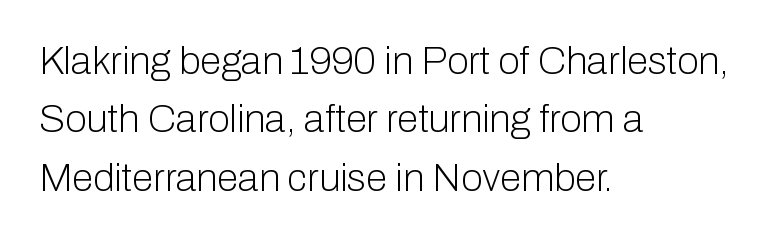
Q: Is the text bold? A: No.
Q: Is the text italic (slanted)? A: No, it is upright.
Q: Is the typeface a serif or a sans-serif typeface? A: Sans-serif.
Q: Is the text underlined? A: No.
Q: How is the paragraph aligned? A: Left-aligned.
Q: Is the spacing between letters normal or unusually wide? A: Normal.
Q: Is the spacing between lines tight, normal or loose? A: Normal.
Q: Width (condensed, normal, or wide)? A: Normal.
Q: Stroke contrast? A: Low.
Q: x-height? A: Medium.
Q: Monospaced? A: No.
